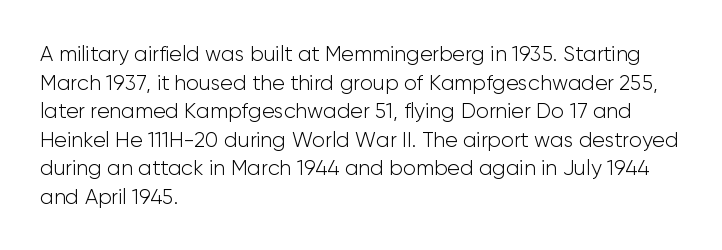
Line beginnings align vertically; line endings do not. Whoever set this chose a conventional vertical rhythm. Stroke mass is kept to a normal reading level or below. Nobody touched the tracking dial on this one.
